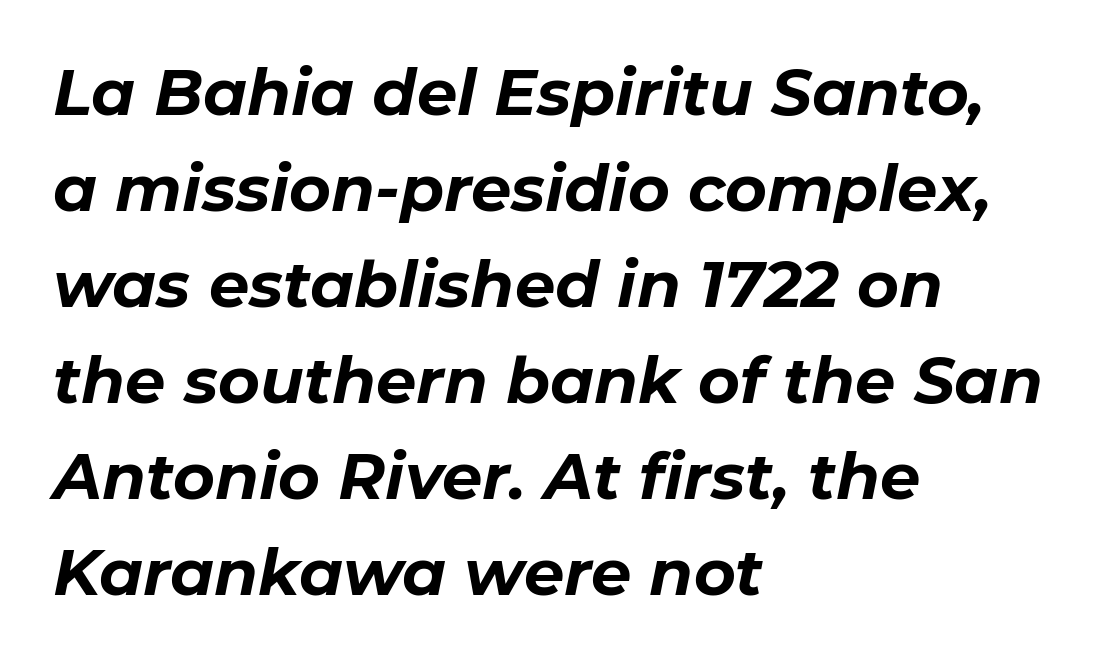
Heavy, bold letterforms. This sample has the flowing, uneven cadence of proportional lettering. Typeset ragged right — the left edge is the straight one. Underlining? Definitely not there. Caption: standard tracking, unaltered. Would a proofreader flag this as italicized? Yes.
